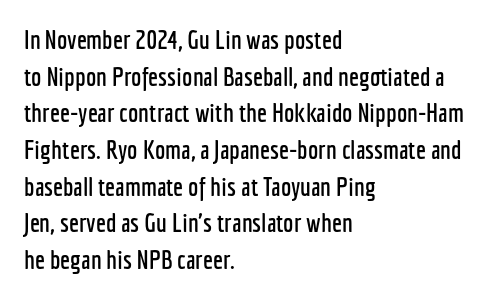
The image shows 26 px text type, upright; set left-aligned, normal line spacing (1.41x), normal letter spacing, not underlined.
